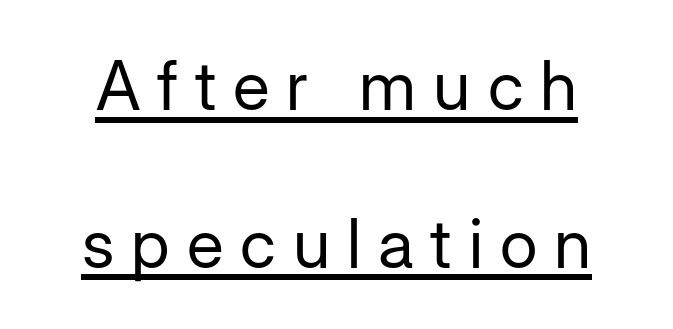
Students, note that the glyphs here are deliberately spaced far apart. In terms of posture, this sample is upright. The passage shown is typeset with a sans-serif family. Underlining? Definitely there. This block would shrink considerably if given ordinary leading; it's expanded now. Weight: in the light-to-regular range.
